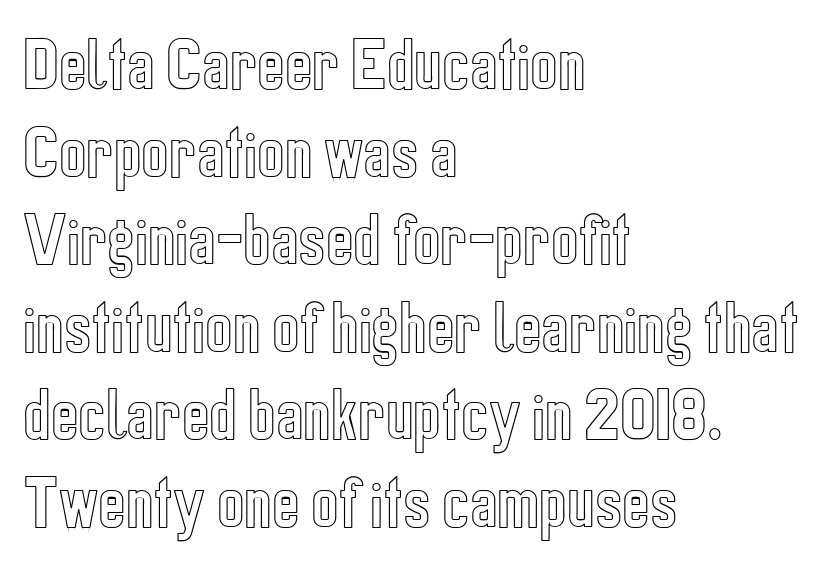
The image shows 58 px condensed type, upright; set left-aligned, normal line spacing (1.51x), normal letter spacing, not underlined; a medium x-height.
